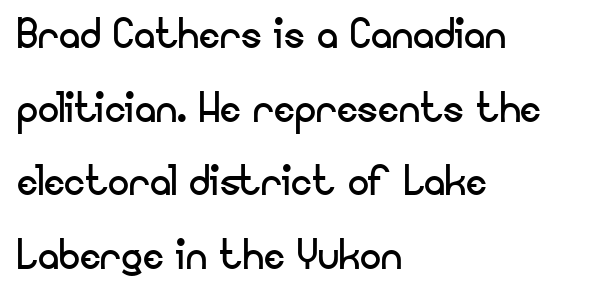
Q: Is the text bold? A: No.
Q: Is the text italic (slanted)? A: No, it is upright.
Q: Is the typeface a serif or a sans-serif typeface? A: Sans-serif.
Q: Is the text underlined? A: No.
Q: How is the paragraph aligned? A: Left-aligned.
Q: Is the spacing between letters normal or unusually wide? A: Normal.
Q: Is the spacing between lines tight, normal or loose? A: Normal.
Q: Width (condensed, normal, or wide)? A: Normal.
Q: Stroke contrast? A: Low.
Q: x-height? A: Small.
Q: Monospaced? A: No.
